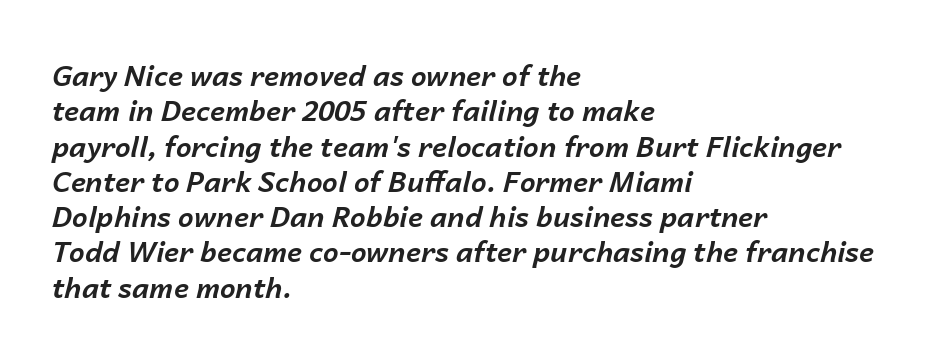
Q: Is the text bold? A: Yes.
Q: Is the text italic (slanted)? A: Yes, it leans right by about 14 degrees.
Q: Is the text underlined? A: No.
Q: How is the paragraph aligned? A: Left-aligned.
Q: Is the spacing between letters normal or unusually wide? A: Normal.
Q: Is the spacing between lines tight, normal or loose? A: Normal.
Q: Width (condensed, normal, or wide)? A: Normal.
Q: Stroke contrast? A: Low.
Q: x-height? A: Medium.
Q: Monospaced? A: No.
